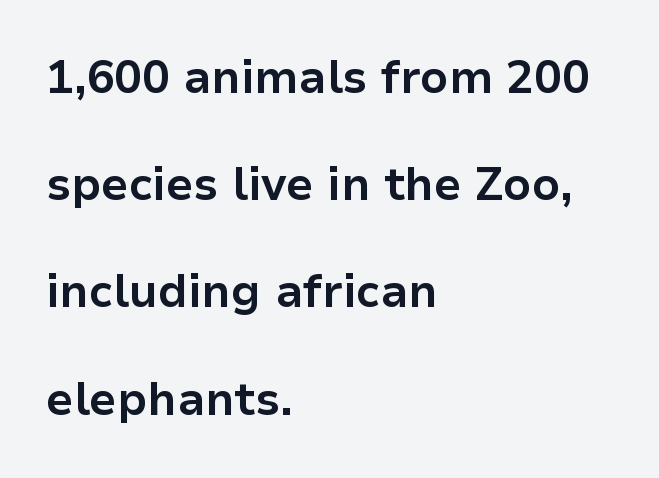
{"serif": "no", "italic": "no", "bold": "yes", "weight": "bold", "width": "normal", "stroke_contrast": "low", "x_height": "medium", "monospaced": "no", "underline": "no", "align": "left", "line_spacing": "loose", "line_spacing_ratio": 2.33, "letter_spacing": "normal", "letter_spacing_em": 0.0, "glyph_px": 46}
